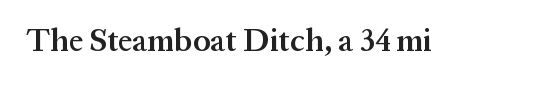
{"serif": "yes", "italic": "no", "bold": "semi", "weight": "semibold", "width": "normal", "stroke_contrast": "medium", "x_height": "medium", "monospaced": "no", "underline": "no", "letter_spacing": "normal", "letter_spacing_em": 0.0, "glyph_px": 32}
